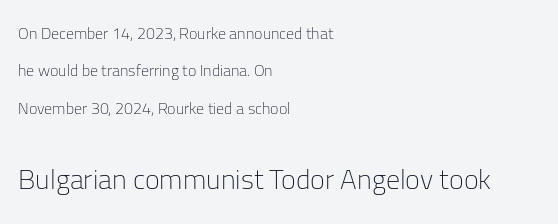
The image shows 28 px light sans-serif type, upright; set left-aligned, loose line spacing (2.33x), normal letter spacing, not underlined; the second (bottom) block is 1.75x larger; low stroke contrast and a medium x-height.
